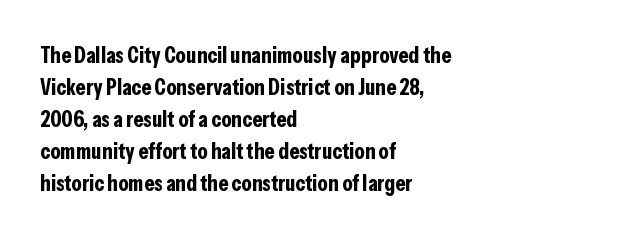
{"italic": "no", "bold": "yes", "underline": "no", "align": "left", "line_spacing": "normal", "line_spacing_ratio": 1.39, "letter_spacing": "normal", "letter_spacing_em": 0.0, "glyph_px": 23}
